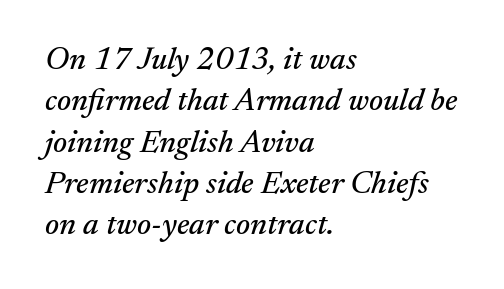
No extra tracking has been applied to these lines. The face used here has a pronounced slope to its letters. Honestly, there is no underline to notice here at all. Varying glyph widths throughout — classic text-font behaviour. The compositor pushed each line to the left boundary.
